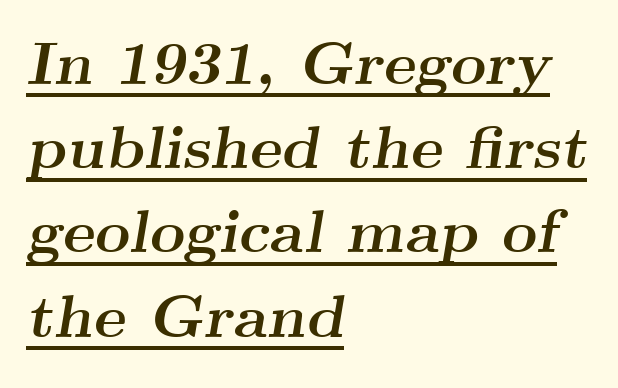
{"serif": "yes", "italic": "yes", "lean": "right", "slant_degrees": 9, "bold": "yes", "weight": "semibold", "width": "wide", "stroke_contrast": "medium", "x_height": "small", "monospaced": "no", "underline": "yes", "align": "left", "line_spacing": "normal", "line_spacing_ratio": 1.38, "letter_spacing": "normal", "letter_spacing_em": 0.0, "glyph_px": 61}
